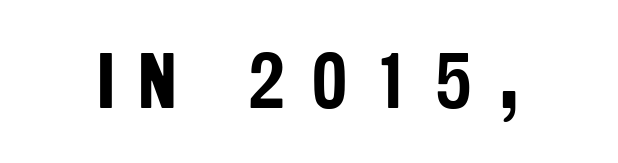
Q: Is the text bold? A: Yes.
Q: Is the typeface a serif or a sans-serif typeface? A: Sans-serif.
Q: Is the text underlined? A: No.
Q: Is the spacing between letters normal or unusually wide? A: Unusually wide.
Q: Width (condensed, normal, or wide)? A: Condensed.
Q: Stroke contrast? A: Low.
Q: x-height? A: Large.
Q: Monospaced? A: No.
